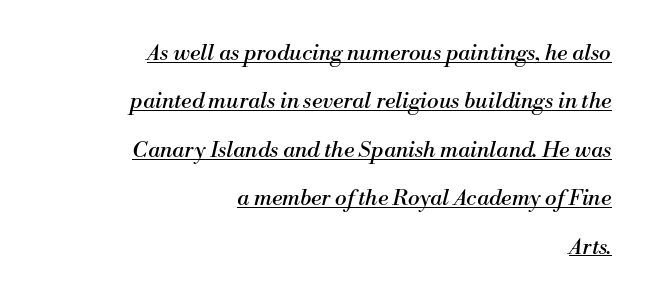
The image shows 22 px text type, italic (leaning right); set right-aligned, loose line spacing (2.2x), normal letter spacing, underlined.
